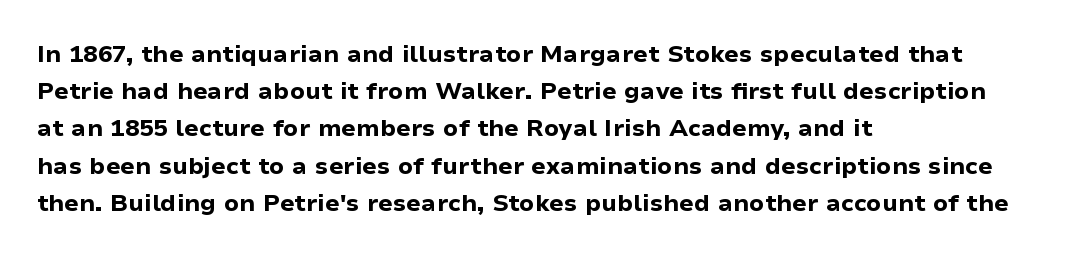
Q: Is the text bold? A: Yes.
Q: Is the text italic (slanted)? A: No, it is upright.
Q: Is the text underlined? A: No.
Q: How is the paragraph aligned? A: Left-aligned.
Q: Is the spacing between letters normal or unusually wide? A: Normal.
Q: Is the spacing between lines tight, normal or loose? A: Normal.
